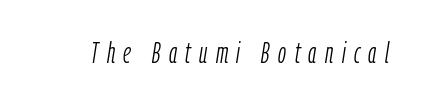
The specimen omits any rule beneath the text block's lines. Varying glyph widths throughout — classic text-font behaviour. Is the stroke heavy? The answer is a plain regular-or-lighter. In terms of posture, this sample is oblique. The rendering inserts visible extra space after every character.
